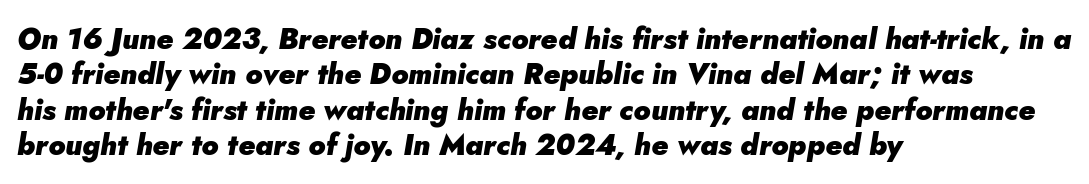
Rendered with sloped, italic letterforms. The compositor pushed each line to the left boundary. Just letters on the line, the space beneath them empty. The characters look thick and weighty, a clear bold.
